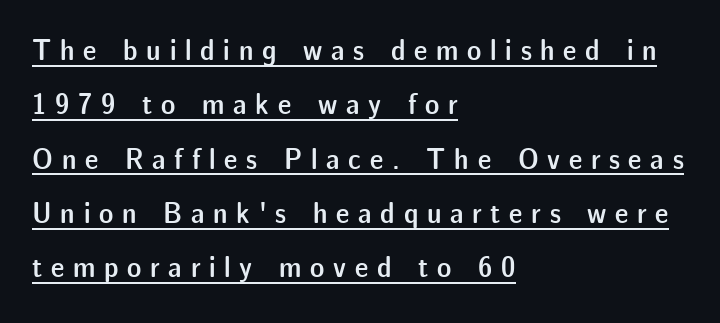
The image shows 30 px semibold sans-serif type, upright; set left-aligned, line spacing 1.81x, unusually wide letter spacing (+0.29 em), underlined; low stroke contrast and a medium x-height.
